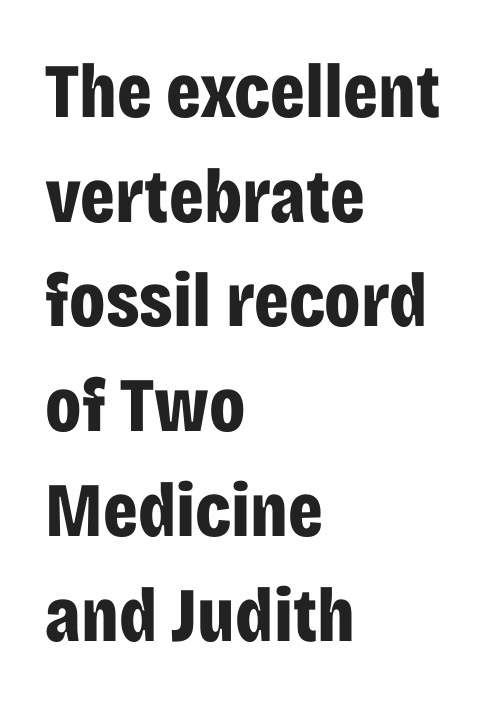
Q: Is the text bold? A: Yes.
Q: Is the text italic (slanted)? A: No, it is upright.
Q: Is the typeface a serif or a sans-serif typeface? A: Sans-serif.
Q: Is the text underlined? A: No.
Q: How is the paragraph aligned? A: Left-aligned.
Q: Is the spacing between letters normal or unusually wide? A: Normal.
Q: Is the spacing between lines tight, normal or loose? A: Normal.
Q: Width (condensed, normal, or wide)? A: Condensed.
Q: Stroke contrast? A: Low.
Q: x-height? A: Large.
Q: Monospaced? A: No.
